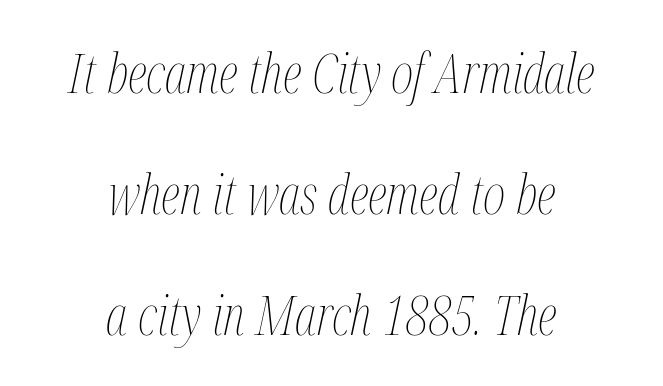
Q: Is the text bold? A: No.
Q: Is the text italic (slanted)? A: Yes, it leans right by about 12 degrees.
Q: Is the text underlined? A: No.
Q: How is the paragraph aligned? A: Centered.
Q: Is the spacing between letters normal or unusually wide? A: Normal.
Q: Is the spacing between lines tight, normal or loose? A: Loose.
Q: Width (condensed, normal, or wide)? A: Condensed.
Q: Stroke contrast? A: Medium.
Q: x-height? A: Medium.
Q: Monospaced? A: No.
